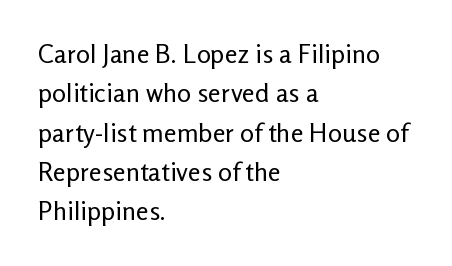
The image shows 26 px text type, upright; set left-aligned, normal line spacing (1.51x), normal letter spacing, not underlined.
